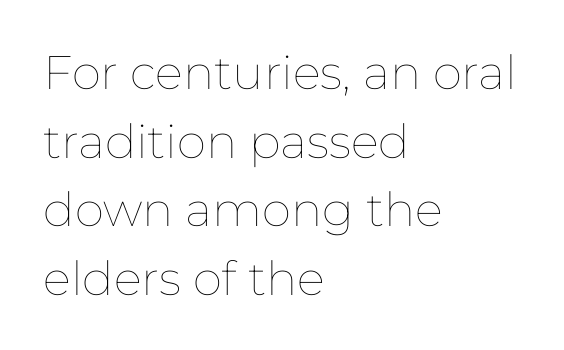
{"italic": "no", "bold": "no", "weight": "thin", "width": "normal", "stroke_contrast": "low", "x_height": "medium", "monospaced": "no", "underline": "no", "align": "left", "line_spacing": "normal", "line_spacing_ratio": 1.46, "letter_spacing": "normal", "letter_spacing_em": 0.0, "glyph_px": 47}
